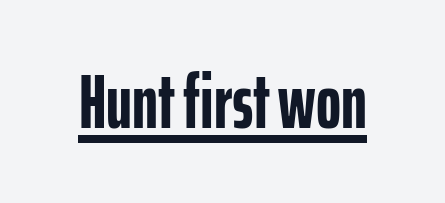
A full-strength bold gives these letters their thick strokes. Serifs: no, the terminals of the letterforms are clean. The horizontal fit of the characters is conventional and even. You can tell it's not italic because the verticals are truly vertical. The face used here is proportionally spaced, like ordinary book or web type.
